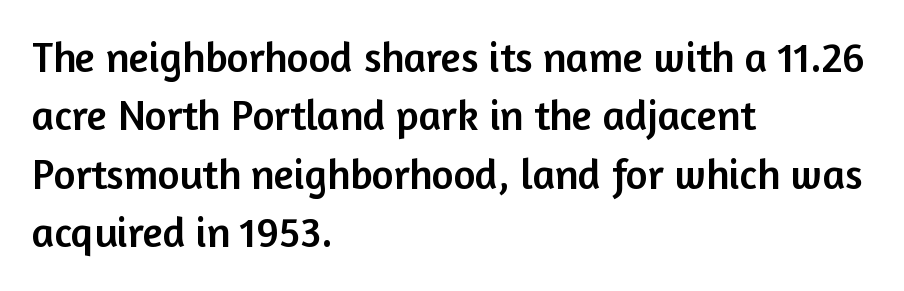
Q: Is the text italic (slanted)? A: No, it is upright.
Q: Is the typeface a serif or a sans-serif typeface? A: Sans-serif.
Q: Is the text underlined? A: No.
Q: How is the paragraph aligned? A: Left-aligned.
Q: Is the spacing between letters normal or unusually wide? A: Normal.
Q: Is the spacing between lines tight, normal or loose? A: Normal.
Q: Width (condensed, normal, or wide)? A: Normal.
Q: Stroke contrast? A: Low.
Q: x-height? A: Medium.
Q: Monospaced? A: No.
